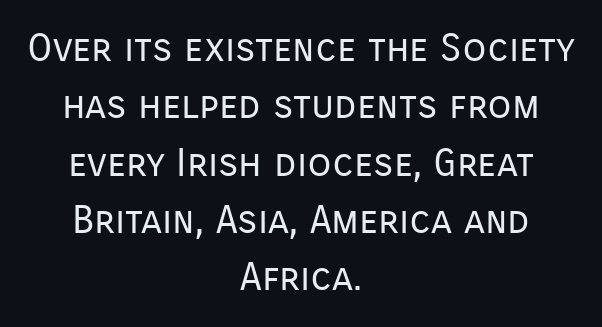
{"serif": "no", "italic": "no", "bold": "no", "weight": "regular", "width": "normal", "stroke_contrast": "low", "x_height": "medium", "monospaced": "no", "underline": "no", "align": "center", "line_spacing": "normal", "line_spacing_ratio": 1.47, "letter_spacing": "normal", "letter_spacing_em": 0.0, "glyph_px": 39}
